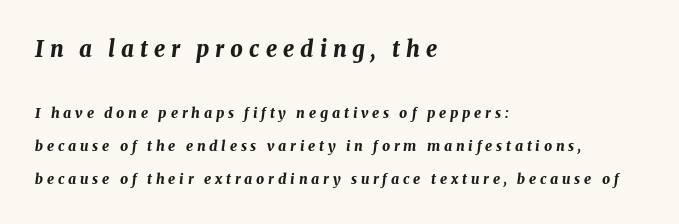
Is the type bold? Yes — the strokes are clearly thick and heavy. Line beginnings align vertically; line endings do not. The area under the type is left untouched. Type size steps down from the first block to the second. The tracking jumps out immediately: characters are airy and widely separated. The axis of the letterforms is tilted away from vertical.
